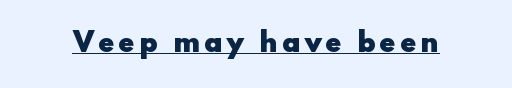
{"italic": "no", "bold": "yes", "underline": "yes", "glyph_px": 26}
